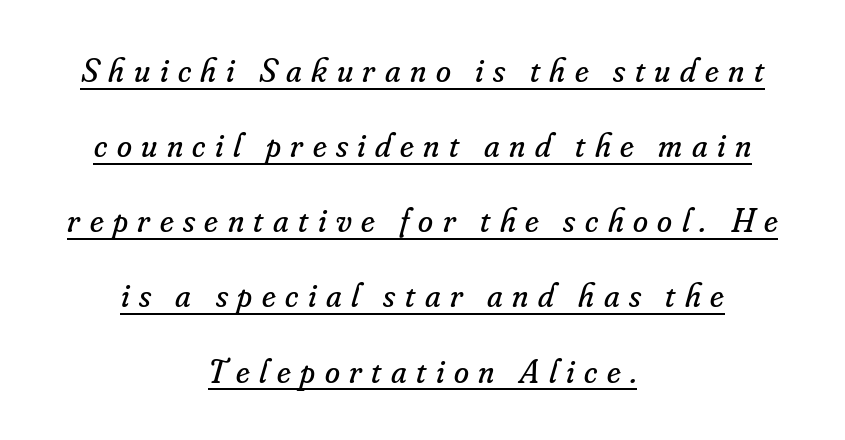
Bold? No — there's no thickening of the strokes. Varying glyph widths throughout — classic text-font behaviour. Airy leading. Underlining? Definitely there. Leftover space on each line is divided equally before and after the words. Substantial extra tracking has been applied to these lines.
